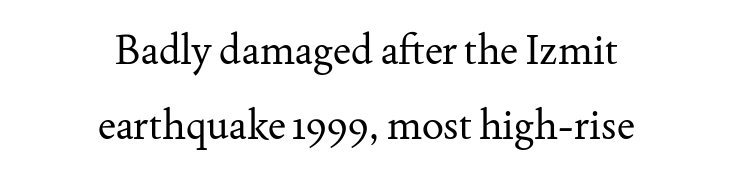
Heft: none added — not bold. Descenders are the only things crossing below the line. The text block is weighted toward neither margin, spreading evenly from the middle. A typesetter would call this proportional, since set widths differ per character. These lines keep a tight, regular rhythm from letter to letter. Regarding serifs, this sample has them.
